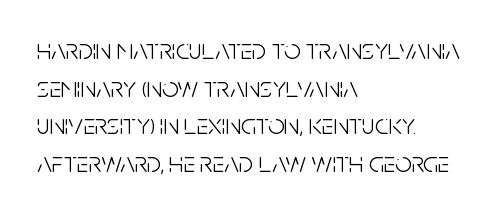
The image shows 29 px light, condensed sans-serif type, upright; set left-aligned, normal line spacing (1.3x), normal letter spacing, not underlined; low stroke contrast and a large x-height.
